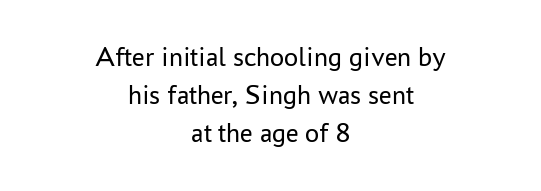
Q: Is the text bold? A: No.
Q: Is the text italic (slanted)? A: No, it is upright.
Q: Is the typeface a serif or a sans-serif typeface? A: Sans-serif.
Q: Is the text underlined? A: No.
Q: How is the paragraph aligned? A: Centered.
Q: Is the spacing between letters normal or unusually wide? A: Normal.
Q: Is the spacing between lines tight, normal or loose? A: Normal.
Q: Width (condensed, normal, or wide)? A: Normal.
Q: Stroke contrast? A: Low.
Q: x-height? A: Medium.
Q: Monospaced? A: No.
